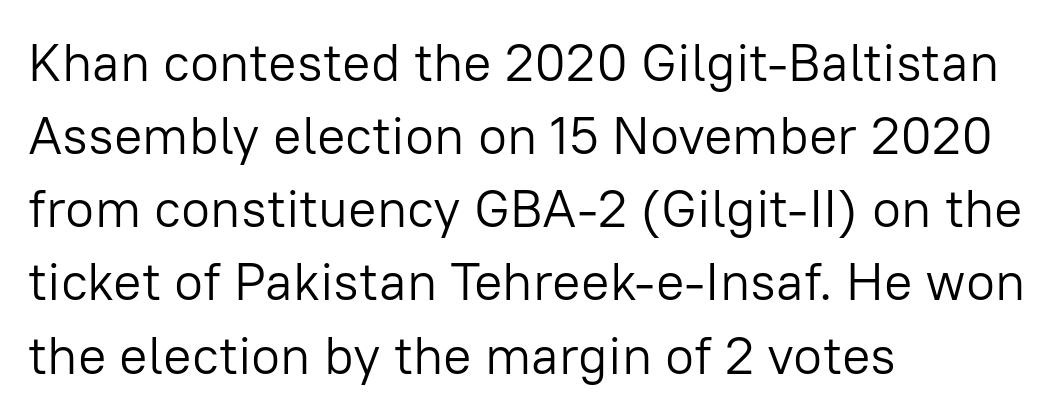
{"serif": "no", "italic": "no", "bold": "no", "weight": "light", "width": "normal", "stroke_contrast": "low", "x_height": "medium", "monospaced": "no", "underline": "no", "align": "left", "line_spacing": "normal", "line_spacing_ratio": 1.38, "letter_spacing": "normal", "letter_spacing_em": 0.0, "glyph_px": 53}
